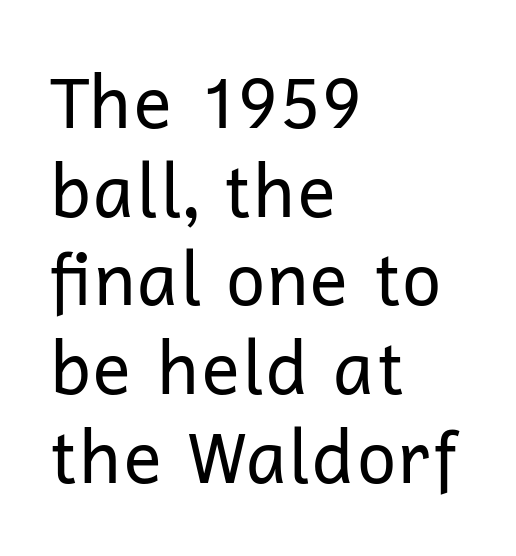
Q: Is the text bold? A: No.
Q: Is the text italic (slanted)? A: No, it is upright.
Q: Is the typeface a serif or a sans-serif typeface? A: Sans-serif.
Q: Is the text underlined? A: No.
Q: How is the paragraph aligned? A: Left-aligned.
Q: Is the spacing between letters normal or unusually wide? A: Normal.
Q: Is the spacing between lines tight, normal or loose? A: Normal.
Q: Width (condensed, normal, or wide)? A: Normal.
Q: Stroke contrast? A: Low.
Q: x-height? A: Medium.
Q: Monospaced? A: No.
